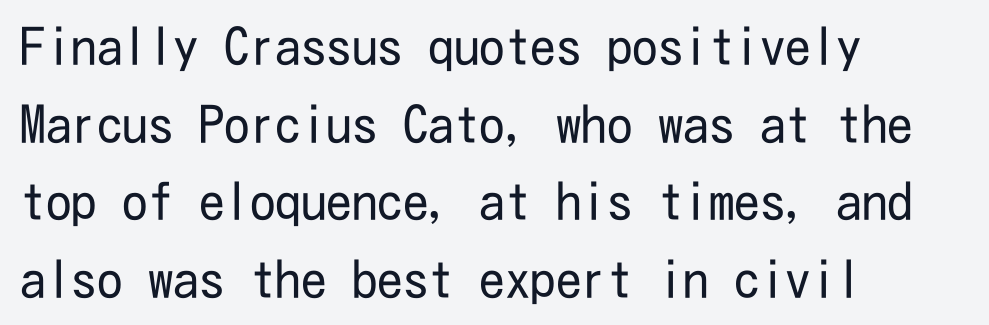
The image shows 51 px regular-weight, condensed sans-serif type, upright; set left-aligned, normal line spacing (1.52x), normal letter spacing, not underlined; low stroke contrast and a medium x-height.
